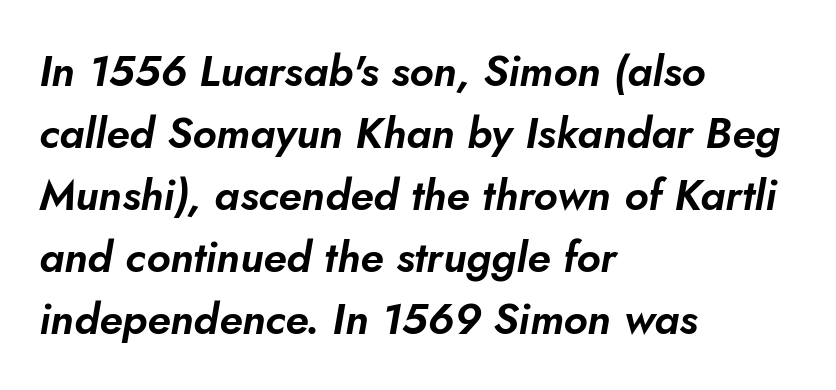
The image shows 43 px text type, italic (leaning right); set left-aligned, normal line spacing (1.44x), normal letter spacing, not underlined; low stroke contrast and a small x-height.
